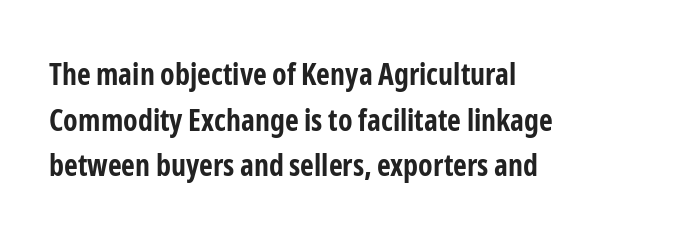
The image shows 30 px bold, condensed sans-serif type, upright; set left-aligned, normal line spacing (1.52x), normal letter spacing, not underlined; low stroke contrast and a medium x-height.
